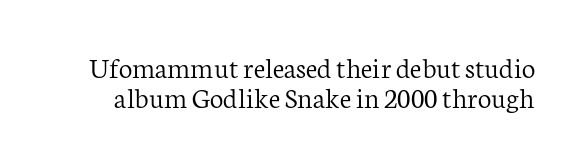
Q: Is the text bold? A: No.
Q: Is the text italic (slanted)? A: No, it is upright.
Q: Is the typeface a serif or a sans-serif typeface? A: Serif.
Q: Is the text underlined? A: No.
Q: Is the spacing between letters normal or unusually wide? A: Normal.
Q: Is the spacing between lines tight, normal or loose? A: Tight.
Q: Width (condensed, normal, or wide)? A: Normal.
Q: Stroke contrast? A: Low.
Q: x-height? A: Medium.
Q: Monospaced? A: No.
